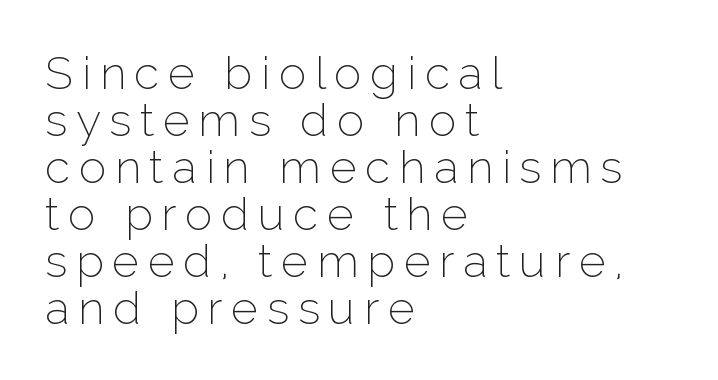
{"serif": "no", "italic": "no", "bold": "no", "weight": "thin", "width": "normal", "stroke_contrast": "low", "x_height": "medium", "monospaced": "no", "underline": "no", "align": "left", "line_spacing": "tight", "line_spacing_ratio": 1.02, "glyph_px": 46}
